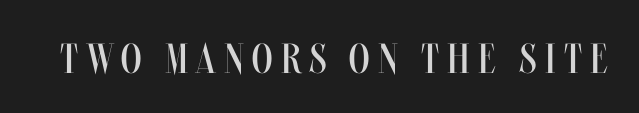
The image shows 42 px regular-weight, condensed type, upright; set unusually wide letter spacing (+0.2 em), not underlined; medium stroke contrast and a large x-height.
